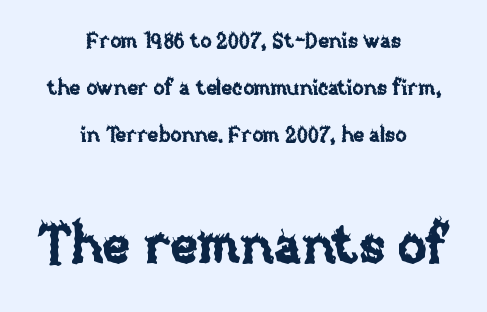
The image shows 53 px text type, upright; set centered, loose line spacing (2.25x), normal letter spacing, not underlined; the second (bottom) block is 2.52x larger; low stroke contrast and a large x-height.
